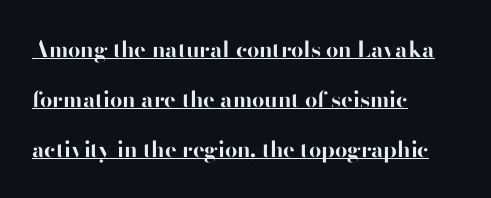
The image shows 22 px bold type, upright; set left-aligned, loose line spacing (2.27x), normal letter spacing, underlined.
